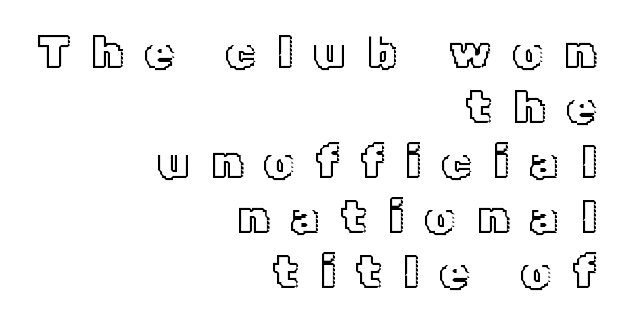
The image shows 47 px text type, upright; set right-aligned, line spacing 1.17x, unusually wide letter spacing (+0.46 em), not underlined; a medium x-height.
